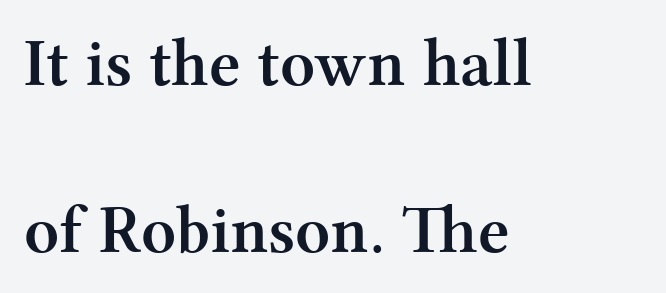
The passage shown is typed in a proportional face where columns would drift. Horizontal alignment here is leftward, the default for most running prose. Letters rest on an invisible, unmarked baseline. Stroke thickness is high; the sample reads as a true bold. Rendered with straight, roman letterforms. In terms of letterform style, serifs are clearly present.
